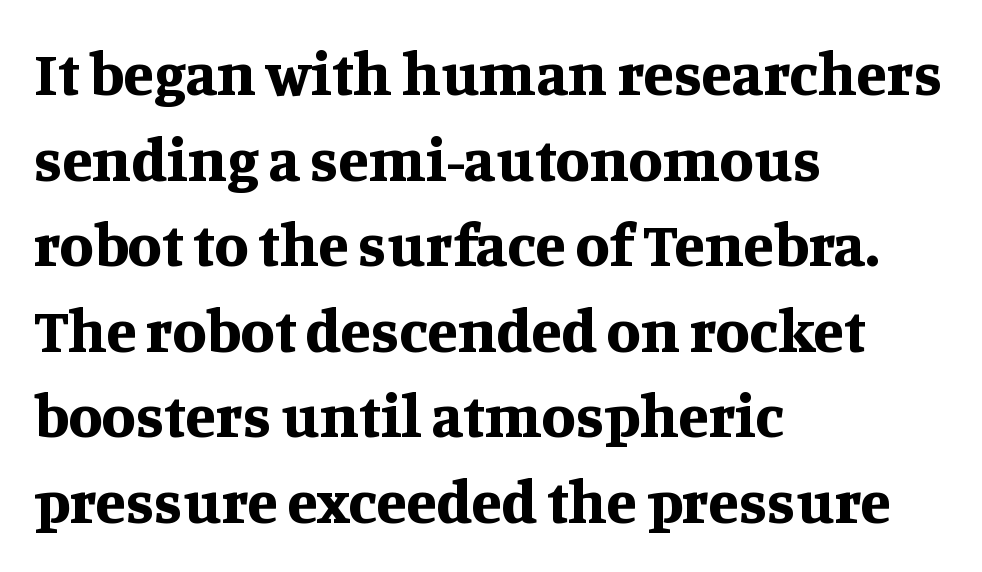
Honestly, the letter spacing is just normal — you wouldn't notice it. The face used here is proportionally spaced, like ordinary book or web type. Type without underlining. Quick note: not italic, upright. You'd pick this weight for a headline — it's a proper bold.
